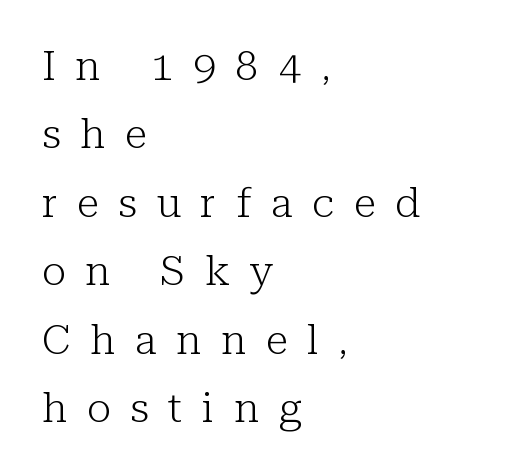
The cut favours lightness, reaching ordinary text weight at its darkest. Glance below the letters and you will spot only blank space. The lines in this sample share a left origin and differ only in where they stop. The rendering inserts visible extra space after every character. You could not count columns in this text — the font is proportionally spaced.
